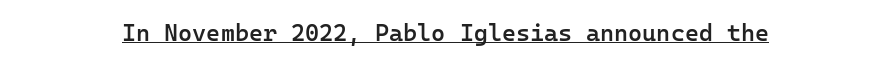
Designer's note — italics off, roman on. The horizontal fit of the characters is conventional and even. Is there an underline? Yes — a line sits under the letters. The characters look somewhat weighty, a semibold short of true bold.
